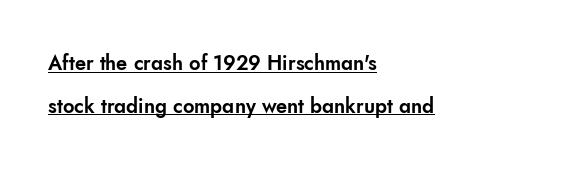
{"italic": "no", "underline": "yes", "align": "left", "line_spacing": "loose", "line_spacing_ratio": 2.13, "letter_spacing": "normal", "letter_spacing_em": 0.0, "glyph_px": 20}
